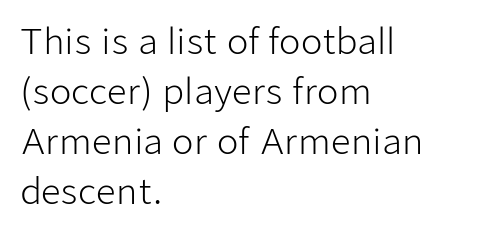
The image shows 35 px light sans-serif type, upright; set left-aligned, normal line spacing (1.43x), normal letter spacing, not underlined; low stroke contrast and a medium x-height.
